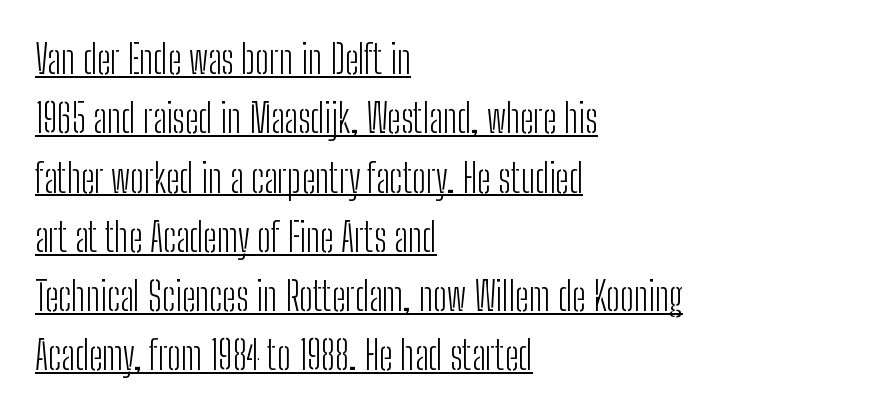
The image shows 39 px light, condensed sans-serif type, upright; set left-aligned, normal line spacing (1.52x), normal letter spacing, underlined; low stroke contrast and a medium x-height.
